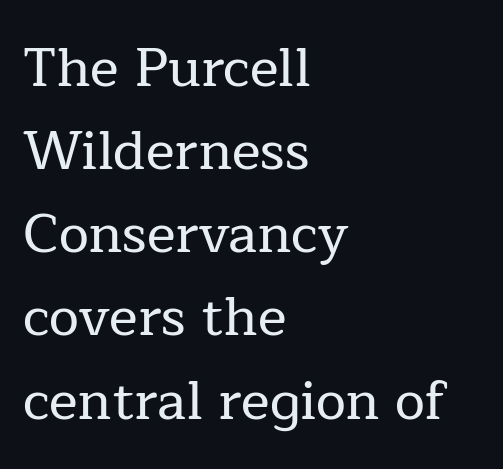
Q: Is the text italic (slanted)? A: No, it is upright.
Q: Is the typeface a serif or a sans-serif typeface? A: Serif.
Q: Is the text underlined? A: No.
Q: How is the paragraph aligned? A: Left-aligned.
Q: Is the spacing between letters normal or unusually wide? A: Normal.
Q: Is the spacing between lines tight, normal or loose? A: Normal.
Q: Width (condensed, normal, or wide)? A: Normal.
Q: Stroke contrast? A: Low.
Q: x-height? A: Medium.
Q: Monospaced? A: No.
